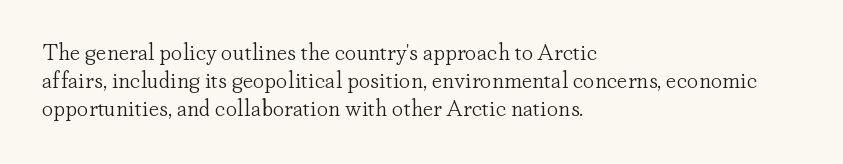
Italic: no, the glyphs are upright roman. Typeset ragged right — the left edge is the straight one. The gaps between neighbouring characters are ordinary and unremarkable. No letter is thick-stroked: the sample isn't bold. Lines of text with bare space underneath.
